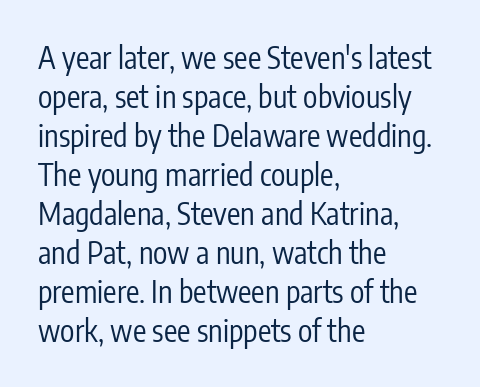
Short note: letters normally spaced. The face looks like a standard text weight, possibly lighter. The strip under each line holds only bare page. When letters stand straight like this, we call the style roman or upright. Evenly set lines give the paragraph a standard silhouette.
